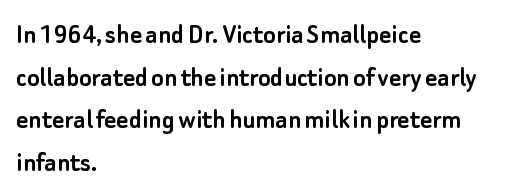
The gaps between neighbouring characters are ordinary and unremarkable. Short and long lines alike share a common starting point at left. Rows of type keep a routine distance in the vertical direction. The strip under each line holds only bare page. Proportional: the letters do not fall into vertical columns.
